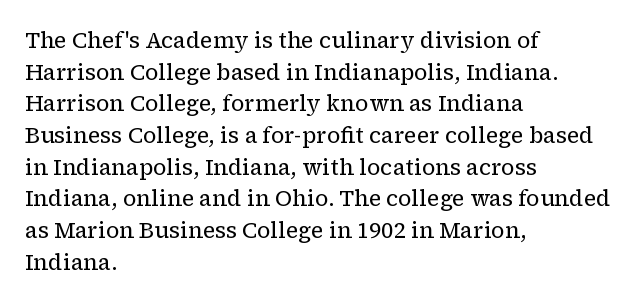
The image shows 22 px text type, upright; set left-aligned, normal line spacing (1.44x), normal letter spacing, not underlined.
